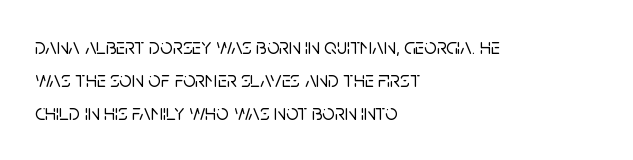
{"italic": "no", "underline": "no", "align": "left", "line_spacing": "normal", "line_spacing_ratio": 1.51, "letter_spacing": "normal", "letter_spacing_em": 0.0, "glyph_px": 22}
